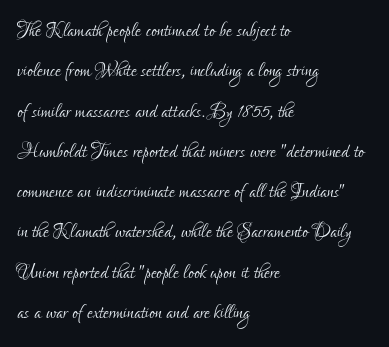
Q: Is the text bold? A: No.
Q: Is the text italic (slanted)? A: Yes.
Q: Is the text underlined? A: No.
Q: How is the paragraph aligned? A: Left-aligned.
Q: Is the spacing between letters normal or unusually wide? A: Normal.
Q: Is the spacing between lines tight, normal or loose? A: Normal.
